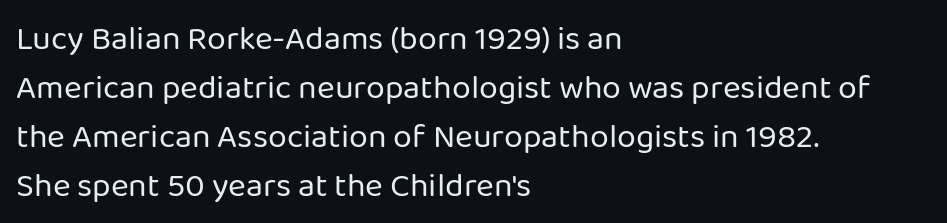
Only glyphs here, with clear space below each row. This reads as an unemphasized weight, regular at the heaviest. The typography opts for an upright posture over an oblique one. You could not count columns in this text — the font is proportionally spaced. The rows are spaced the way most documents space them. Each word holds together tightly as a unit, with standard inter-letter gaps.
